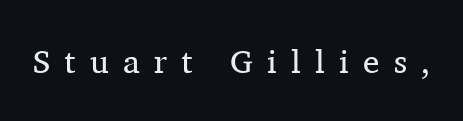
The image shows 33 px regular-weight serif type, upright; set unusually wide letter spacing (+0.43 em), not underlined; medium stroke contrast and a medium x-height.
